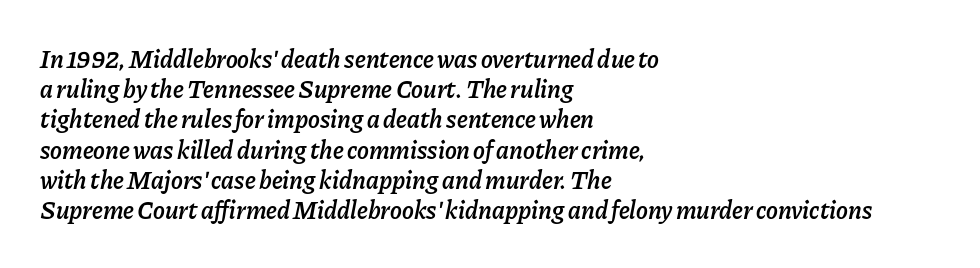
Emphasis-style slanted type is in use. The string is rendered with underlining switched off. Students, note that the glyphs here touch the page at normal intervals. Weight check: semibold — heavier than regular, not quite bold.
